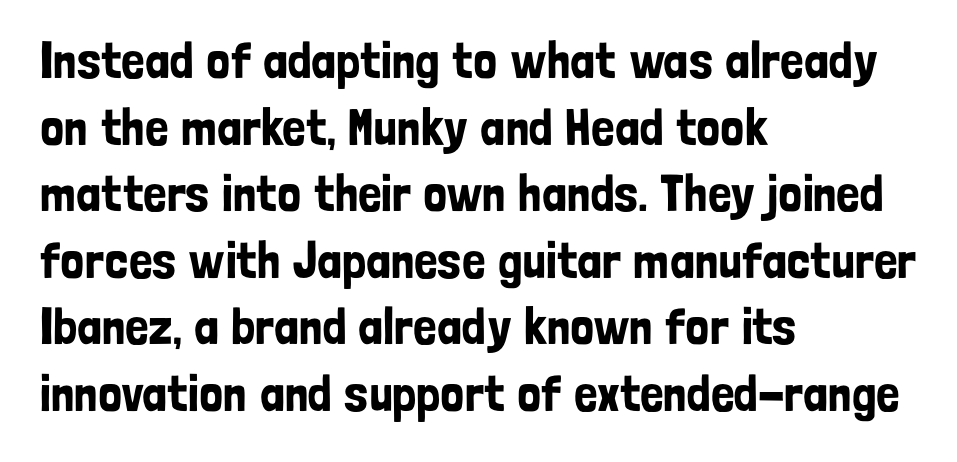
A normal amount of white space separates one row of letters from the next. Looks like regular typesetting: each glyph gets only the width it needs. Stroke terminals: plain, sans-serif. Is the block centered? No — it sits flush against the left margin.
